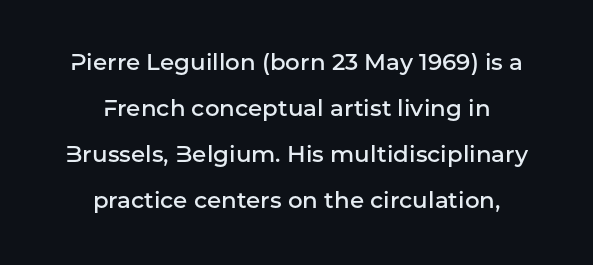
Q: Is the text bold? A: Semi-bold.
Q: Is the text italic (slanted)? A: No, it is upright.
Q: Is the text underlined? A: No.
Q: How is the paragraph aligned? A: Centered.
Q: Is the spacing between letters normal or unusually wide? A: Normal.
Q: Is the spacing between lines tight, normal or loose? A: Loose.
